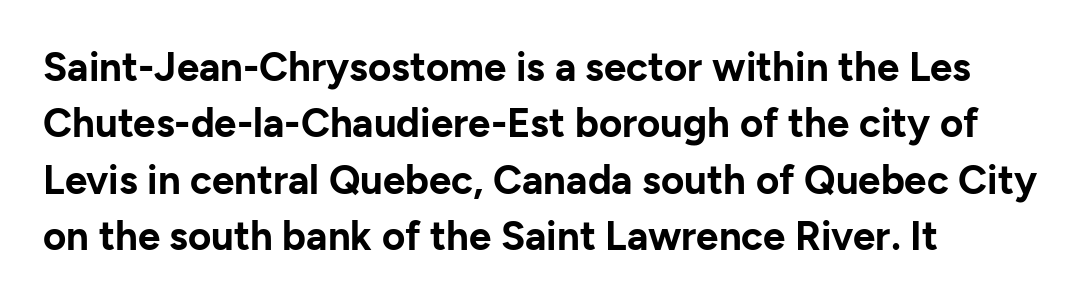
{"serif": "no", "italic": "no", "bold": "yes", "weight": "bold", "width": "normal", "stroke_contrast": "low", "x_height": "medium", "monospaced": "no", "underline": "no", "align": "left", "line_spacing": "normal", "line_spacing_ratio": 1.41, "letter_spacing": "normal", "letter_spacing_em": 0.0, "glyph_px": 40}
